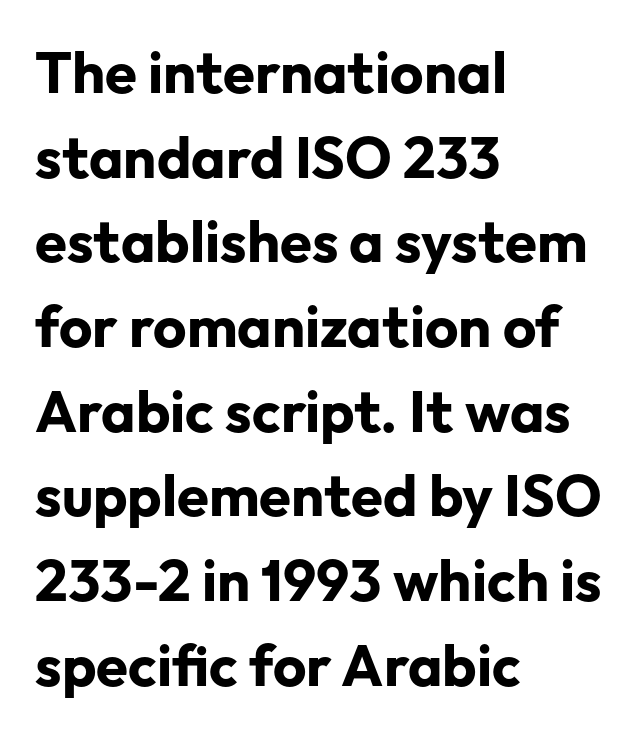
Unmarked baselines from the first word to the last. The line texture is even and compact thanks to regular tracking. In terms of leading, this rendering sits right in the middle. Varying glyph widths throughout — classic text-font behaviour. This is roman type, the default non-slanted kind.
